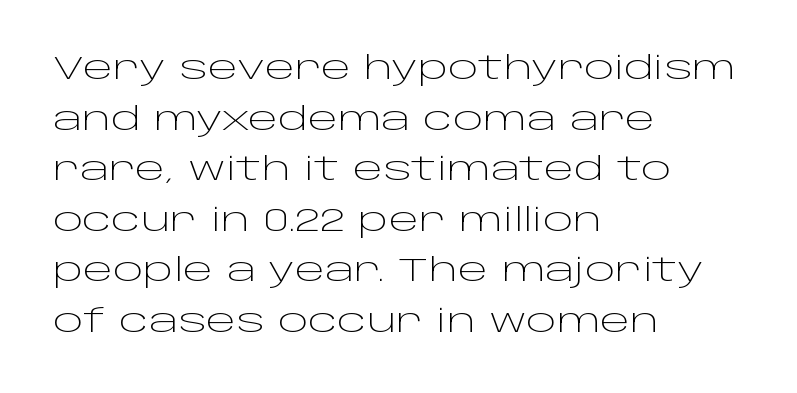
Q: Is the text bold? A: No.
Q: Is the text italic (slanted)? A: No, it is upright.
Q: Is the typeface a serif or a sans-serif typeface? A: Sans-serif.
Q: Is the text underlined? A: No.
Q: How is the paragraph aligned? A: Left-aligned.
Q: Is the spacing between letters normal or unusually wide? A: Normal.
Q: Is the spacing between lines tight, normal or loose? A: Normal.
Q: Width (condensed, normal, or wide)? A: Wide.
Q: Stroke contrast? A: Low.
Q: x-height? A: Large.
Q: Monospaced? A: No.
